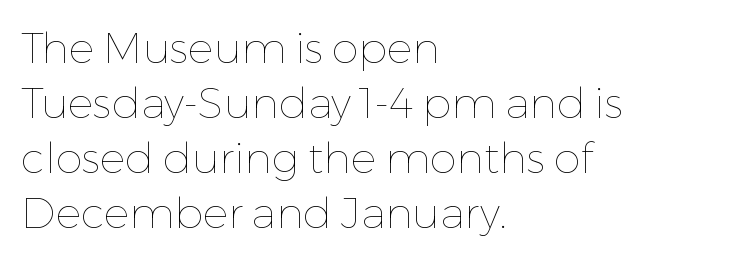
The image shows 43 px thin type, upright; set left-aligned, normal line spacing (1.28x), normal letter spacing, not underlined; low stroke contrast and a medium x-height.
